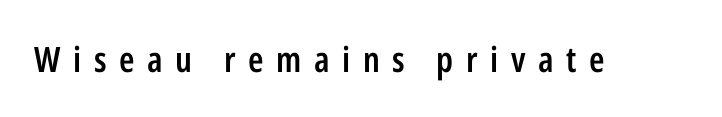
Look at the tracking — it's clearly loosened, letters drifting apart. Designer's note — italics off, roman on. Is this a sans? Yes — the strokes have no serifs. Descenders hang freely into open space.
